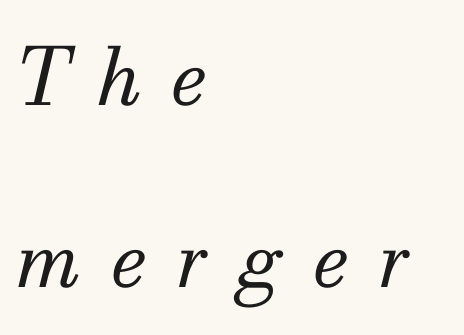
Think of a printed novel: that variable character pitch is what you see here. A typesetter would label this face a serif. The letters are slanted; this is an italic face. The paragraph shown leans on its left margin. This block would shrink considerably if given ordinary leading; it's expanded now. Glance below the letters and you will spot only blank space.
